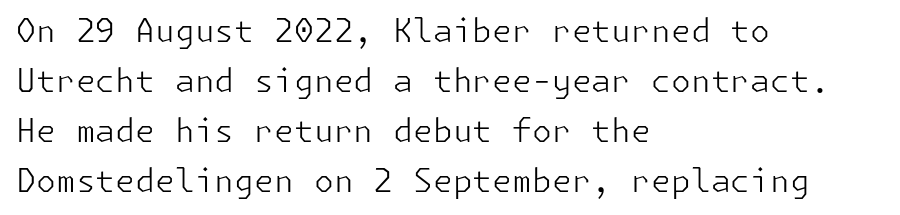
{"serif": "no", "italic": "no", "bold": "no", "weight": "light", "width": "normal", "stroke_contrast": "low", "x_height": "medium", "underline": "no", "align": "left", "line_spacing": "normal", "line_spacing_ratio": 1.56, "letter_spacing": "normal", "letter_spacing_em": 0.0, "glyph_px": 32}
